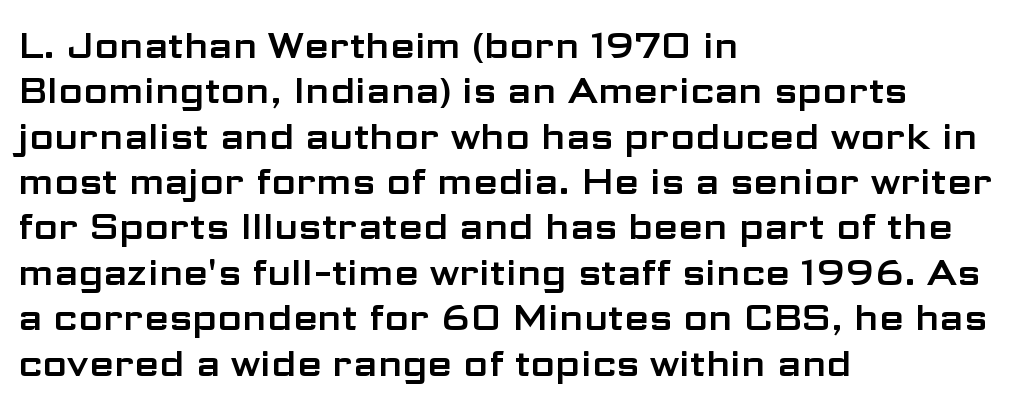
The image shows 36 px wide sans-serif type, upright; set left-aligned, normal line spacing (1.26x), normal letter spacing, not underlined; low stroke contrast and a medium x-height.
